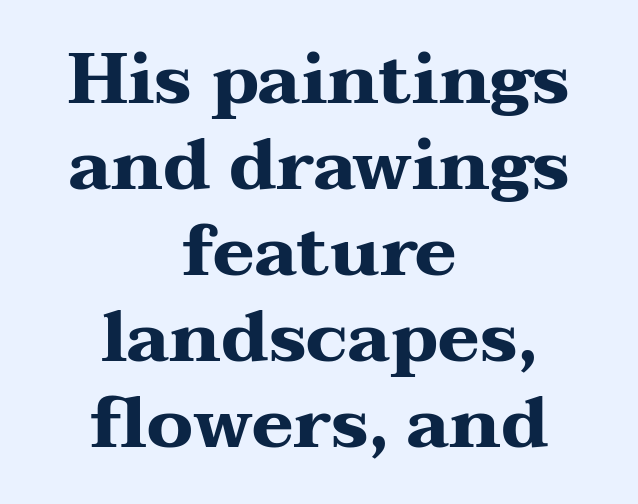
Q: Is the text bold? A: Yes.
Q: Is the text italic (slanted)? A: No, it is upright.
Q: Is the typeface a serif or a sans-serif typeface? A: Serif.
Q: Is the text underlined? A: No.
Q: How is the paragraph aligned? A: Centered.
Q: Is the spacing between letters normal or unusually wide? A: Normal.
Q: Width (condensed, normal, or wide)? A: Wide.
Q: Stroke contrast? A: Medium.
Q: x-height? A: Medium.
Q: Monospaced? A: No.
